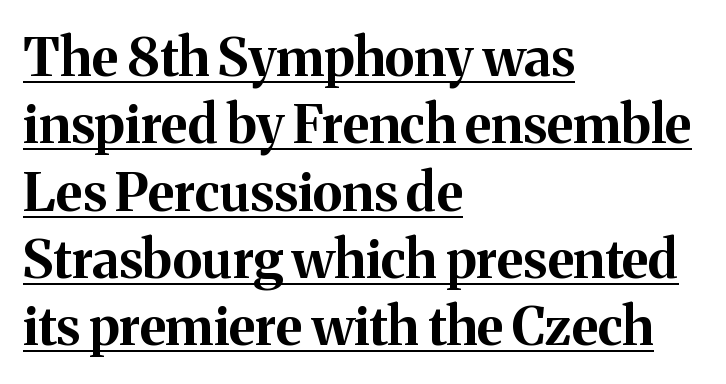
The rendering uses the underline text-decoration. Pretty heavy lettering here — definitely bold. The rows are spaced the way most documents space them. This is serif lettering, the kind often seen in printed books. The line texture is even and compact thanks to regular tracking.
